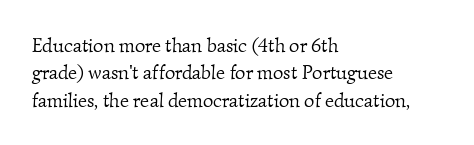
Heaviness? Minimal to ordinary, like unemphasized prose. The passage shown has conventional tracking throughout. Glance below the letters and you will spot only blank space. These lines stack with their left ends in a neat column.
